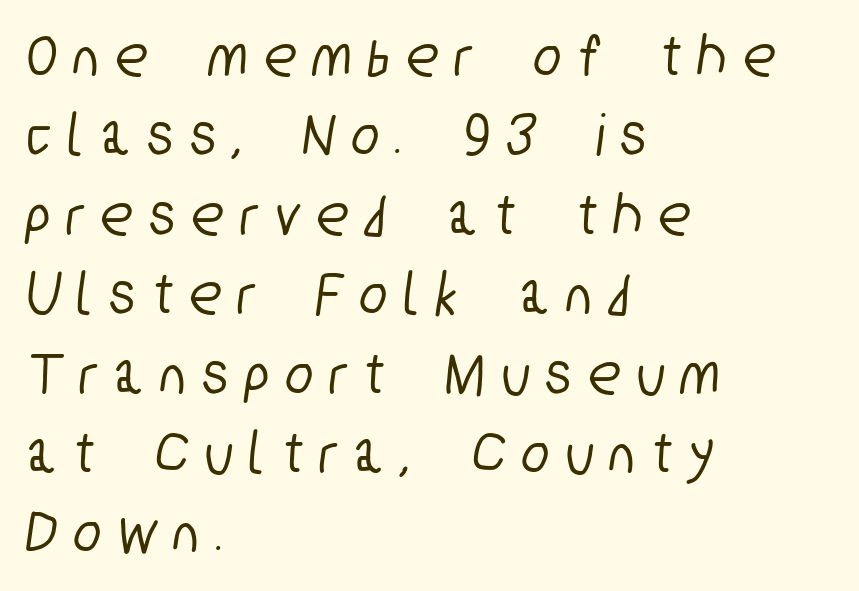
The image shows 63 px condensed sans-serif type; set left-aligned, normal line spacing (1.26x), unusually wide letter spacing (+0.29 em), not underlined; low stroke contrast and a medium x-height.
